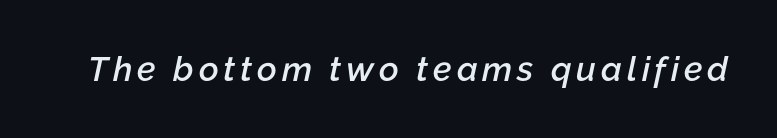
The image shows 34 px semibold type, italic (leaning right); set not underlined; low stroke contrast and a medium x-height.
